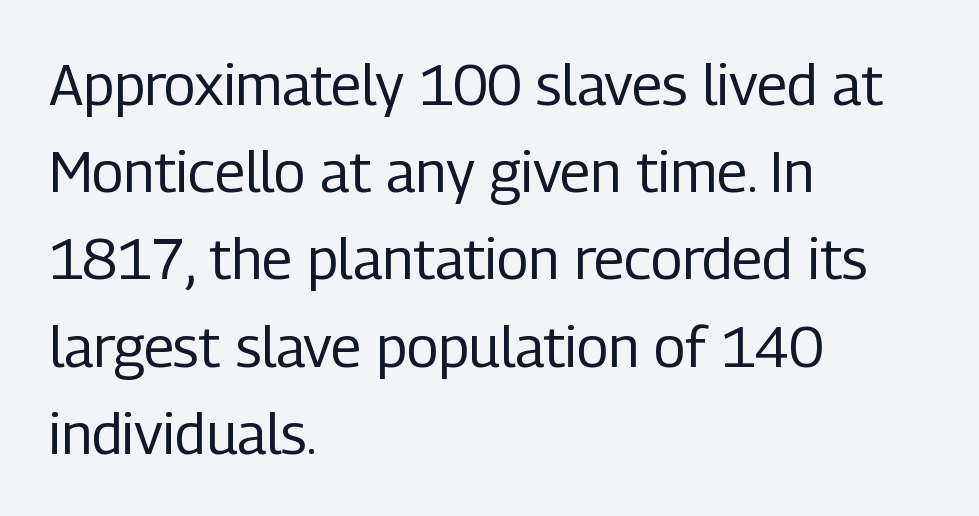
The image shows 57 px regular-weight, condensed sans-serif type, upright; set left-aligned, normal line spacing (1.53x), normal letter spacing, not underlined; low stroke contrast and a medium x-height.
